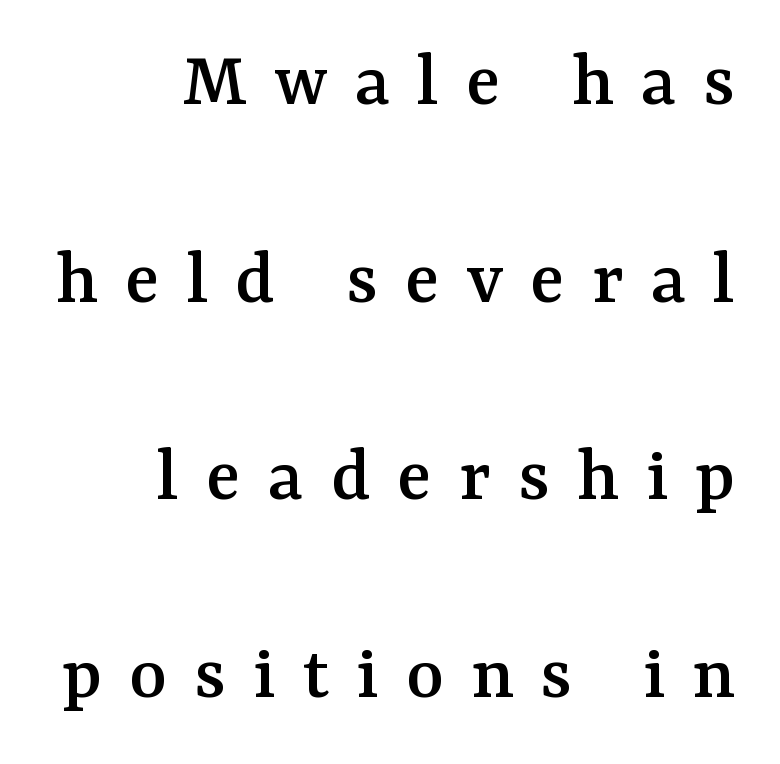
Q: Is the text italic (slanted)? A: No, it is upright.
Q: Is the typeface a serif or a sans-serif typeface? A: Serif.
Q: Is the text underlined? A: No.
Q: How is the paragraph aligned? A: Right-aligned.
Q: Is the spacing between letters normal or unusually wide? A: Unusually wide.
Q: Is the spacing between lines tight, normal or loose? A: Loose.
Q: Width (condensed, normal, or wide)? A: Normal.
Q: Stroke contrast? A: Medium.
Q: x-height? A: Medium.
Q: Monospaced? A: No.
